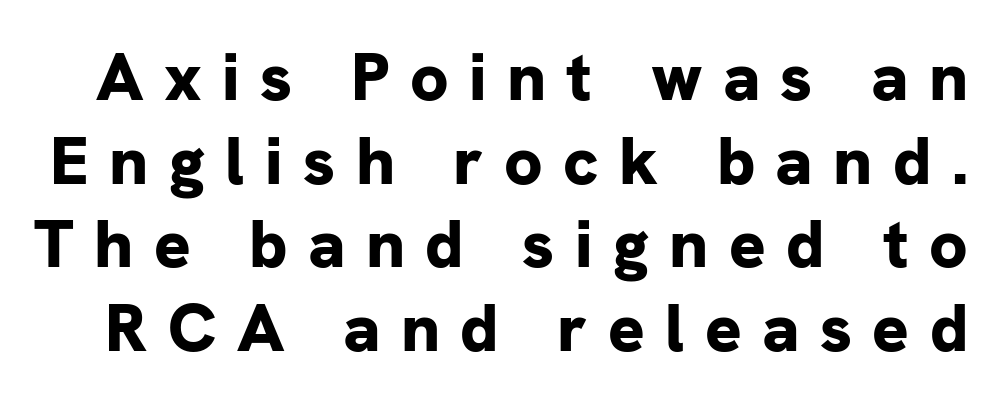
The image shows 68 px bold sans-serif type, upright; set line spacing 1.23x, unusually wide letter spacing (+0.3 em), not underlined; low stroke contrast and a medium x-height.
